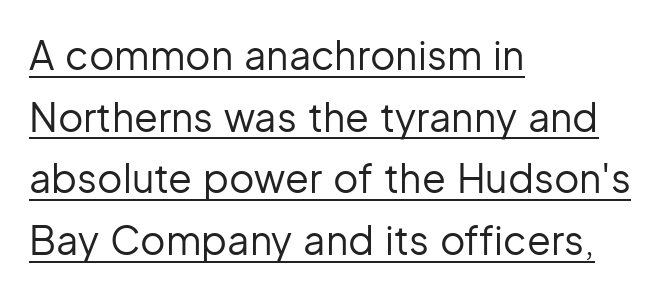
Q: Is the text bold? A: No.
Q: Is the text italic (slanted)? A: No, it is upright.
Q: Is the typeface a serif or a sans-serif typeface? A: Sans-serif.
Q: Is the text underlined? A: Yes.
Q: How is the paragraph aligned? A: Left-aligned.
Q: Is the spacing between letters normal or unusually wide? A: Normal.
Q: Is the spacing between lines tight, normal or loose? A: Normal.
Q: Width (condensed, normal, or wide)? A: Normal.
Q: Stroke contrast? A: Low.
Q: x-height? A: Medium.
Q: Monospaced? A: No.
